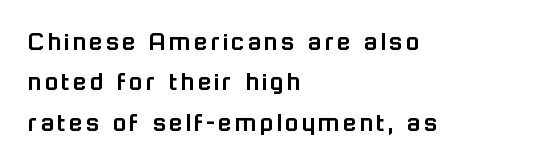
The image shows 28 px sans-serif type, upright; set left-aligned, normal line spacing (1.44x), not underlined; low stroke contrast and a medium x-height.
